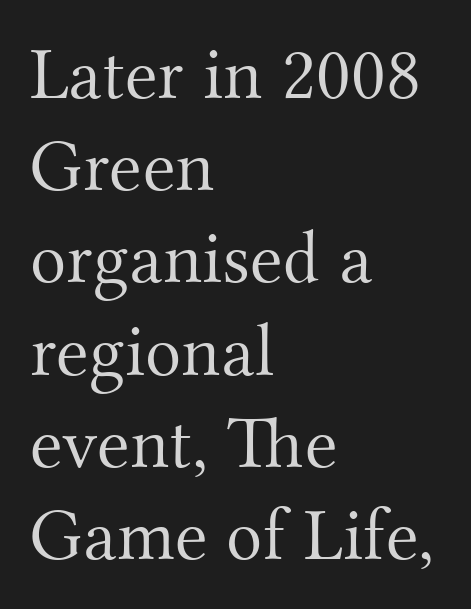
The typeface has the unassuming heft of standard copy or less. This rendering features lettering with no underline. The face used here is proportionally spaced, like ordinary book or web type. These lines are set flush left with a ragged right edge. It's the straight-up-and-down kind of type. Old-style or modern, the face here clearly has serifs.
